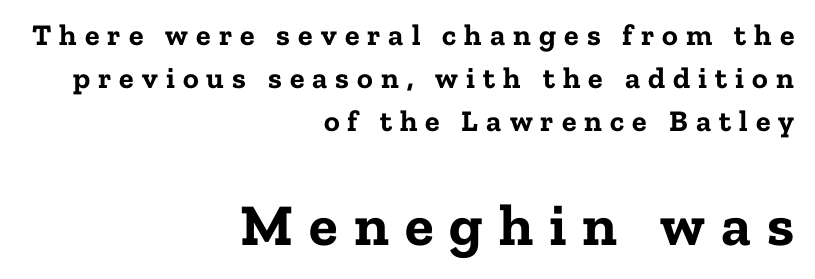
Q: Is the text bold? A: Yes.
Q: Is the text italic (slanted)? A: No, it is upright.
Q: Is the typeface a serif or a sans-serif typeface? A: Serif.
Q: Is the text underlined? A: No.
Q: How is the paragraph aligned? A: Right-aligned.
Q: Is the spacing between letters normal or unusually wide? A: Unusually wide.
Q: Is the spacing between lines tight, normal or loose? A: Normal.
Q: Which block of text is set in a larger size, the first (top) or the second (bottom)? A: The second (bottom) one.
Q: Width (condensed, normal, or wide)? A: Normal.
Q: Stroke contrast? A: Low.
Q: x-height? A: Medium.
Q: Monospaced? A: No.
